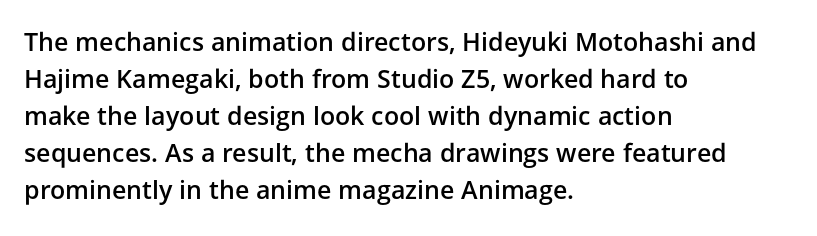
The image shows 25 px text type, upright; set left-aligned, normal line spacing (1.48x), normal letter spacing, not underlined.
